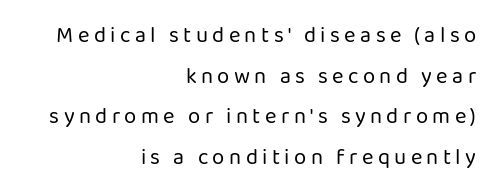
Q: Is the text bold? A: No.
Q: Is the text italic (slanted)? A: No, it is upright.
Q: Is the text underlined? A: No.
Q: How is the paragraph aligned? A: Right-aligned.
Q: Is the spacing between letters normal or unusually wide? A: Unusually wide.
